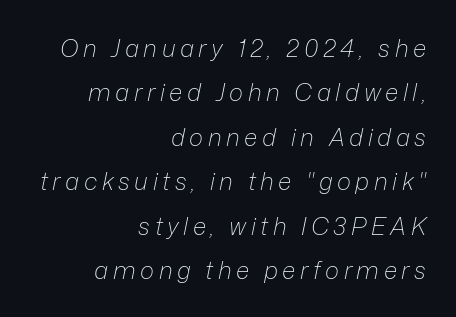
The image shows 24 px text type, italic (leaning right); set right-aligned, line spacing 1.85x, not underlined.
